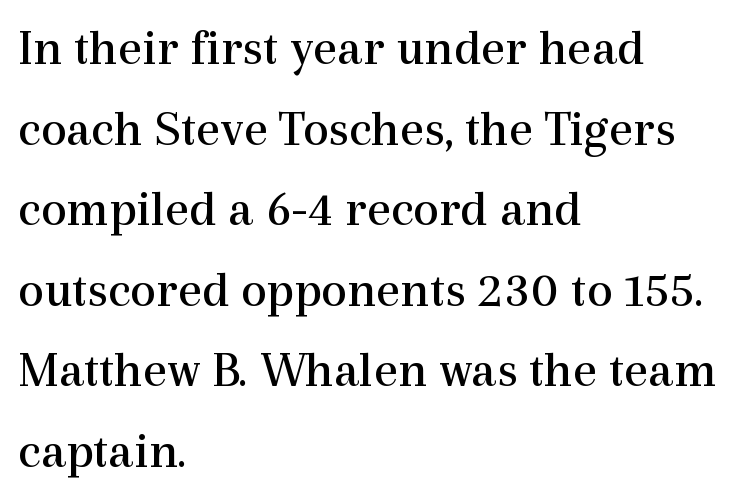
{"serif": "yes", "italic": "no", "bold": "no", "weight": "regular", "width": "normal", "x_height": "medium", "monospaced": "no", "underline": "no", "align": "left", "line_spacing": "normal", "line_spacing_ratio": 1.55, "letter_spacing": "normal", "letter_spacing_em": 0.0, "glyph_px": 52}
